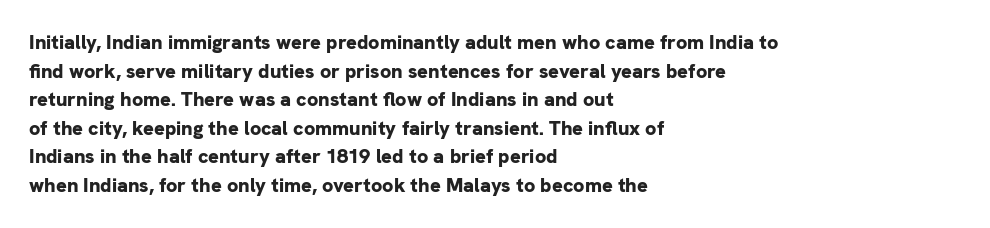
{"italic": "no", "bold": "yes", "underline": "no", "align": "left", "line_spacing": "normal", "line_spacing_ratio": 1.43, "letter_spacing": "normal", "letter_spacing_em": 0.0, "glyph_px": 20}
